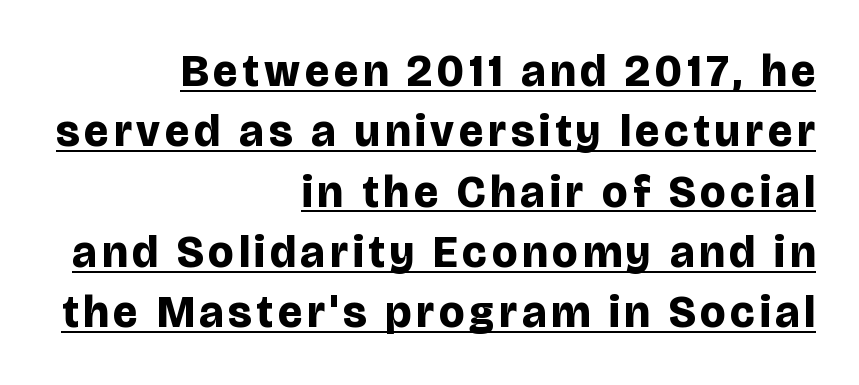
{"serif": "no", "italic": "no", "bold": "yes", "weight": "bold", "width": "normal", "stroke_contrast": "low", "x_height": "large", "monospaced": "no", "underline": "yes", "align": "right", "line_spacing": "normal", "line_spacing_ratio": 1.34, "glyph_px": 45}
